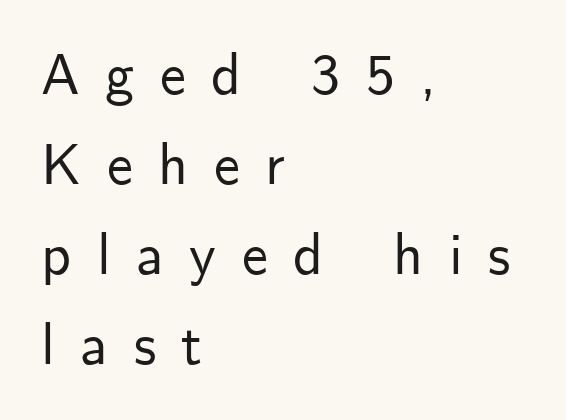
Q: Is the text italic (slanted)? A: No, it is upright.
Q: Is the typeface a serif or a sans-serif typeface? A: Sans-serif.
Q: Is the text underlined? A: No.
Q: How is the paragraph aligned? A: Left-aligned.
Q: Is the spacing between letters normal or unusually wide? A: Unusually wide.
Q: Is the spacing between lines tight, normal or loose? A: Normal.
Q: Width (condensed, normal, or wide)? A: Normal.
Q: Stroke contrast? A: Low.
Q: x-height? A: Small.
Q: Monospaced? A: No.
